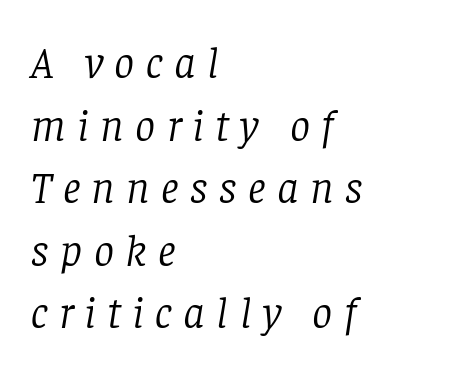
{"serif": "yes", "italic": "yes", "lean": "right", "slant_degrees": 8, "bold": "no", "weight": "light", "width": "normal", "stroke_contrast": "low", "x_height": "large", "monospaced": "no", "underline": "no", "align": "left", "line_spacing": "normal", "line_spacing_ratio": 1.39, "letter_spacing": "wide", "letter_spacing_em": 0.25, "glyph_px": 45}
